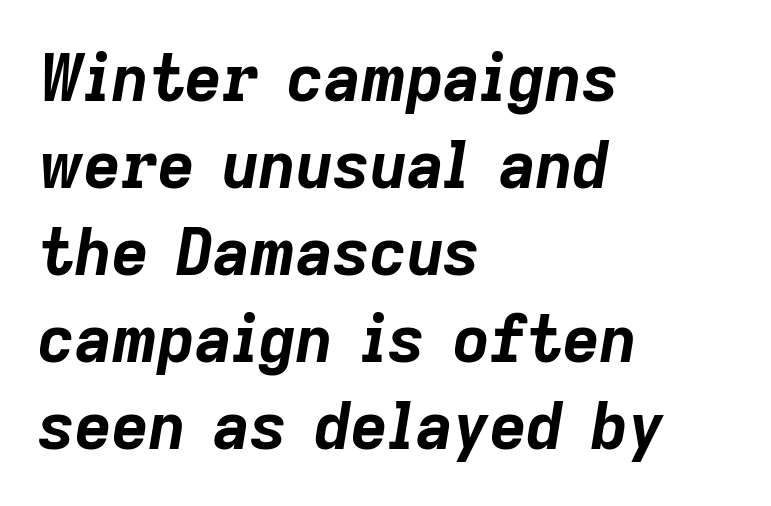
The lines in this sample share a left origin and differ only in where they stop. Designer's note — italics engaged. Letters rest on an invisible, unmarked baseline. Does the leading feel generous? No, just average.
